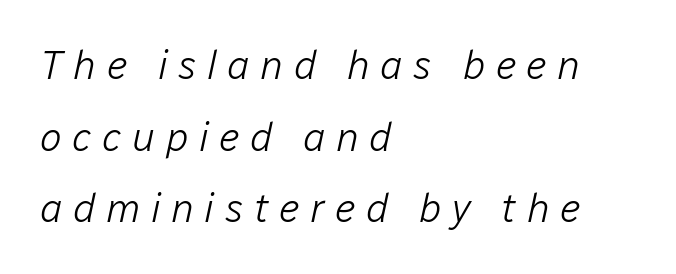
{"italic": "yes", "lean": "right", "slant_degrees": 12, "bold": "no", "weight": "light", "width": "normal", "stroke_contrast": "low", "x_height": "medium", "monospaced": "no", "underline": "no", "align": "left", "line_spacing_ratio": 1.75, "letter_spacing": "wide", "letter_spacing_em": 0.25, "glyph_px": 41}
